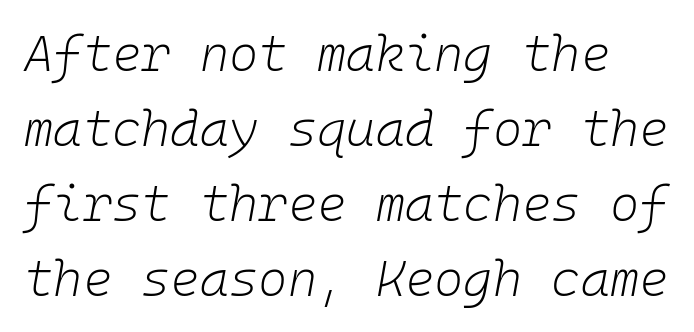
The image shows 50 px light type, italic (leaning right), monospaced; set normal line spacing (1.5x), normal letter spacing, not underlined; low stroke contrast and a medium x-height.
